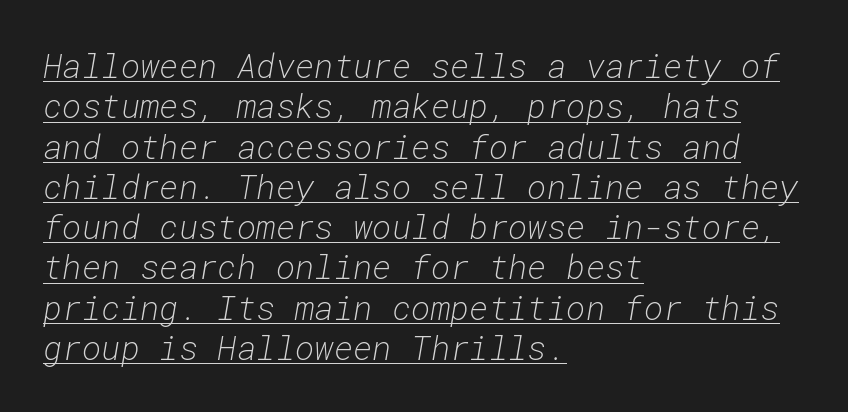
The image shows 33 px light type, italic (leaning right), monospaced; set left-aligned, line spacing 1.22x, normal letter spacing, underlined; low stroke contrast and a medium x-height.
